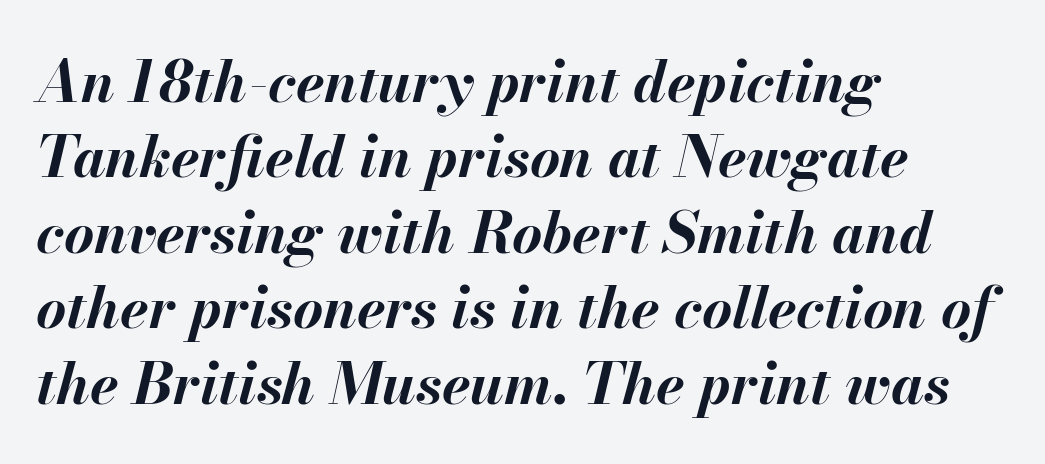
Q: Is the text bold? A: Yes.
Q: Is the text italic (slanted)? A: Yes, it leans right by about 13 degrees.
Q: Is the text underlined? A: No.
Q: How is the paragraph aligned? A: Left-aligned.
Q: Is the spacing between letters normal or unusually wide? A: Normal.
Q: Is the spacing between lines tight, normal or loose? A: Normal.
Q: Width (condensed, normal, or wide)? A: Normal.
Q: Stroke contrast? A: Medium.
Q: x-height? A: Small.
Q: Monospaced? A: No.
